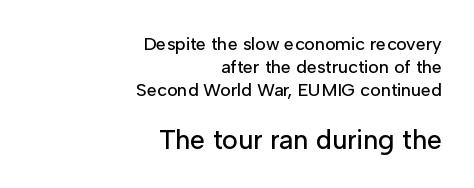
The image shows 27 px text type, upright; set right-aligned, normal line spacing (1.28x), normal letter spacing, not underlined; the second (bottom) block is 1.5x larger.
